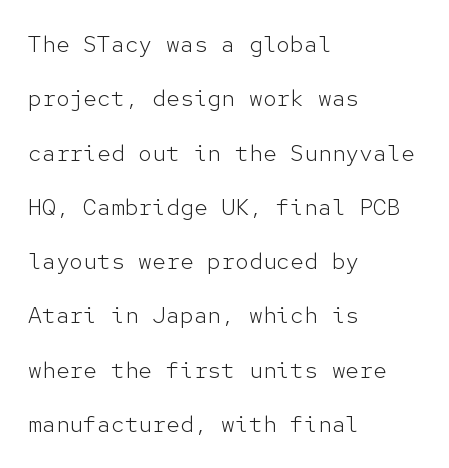
Q: Is the text bold? A: No.
Q: Is the text italic (slanted)? A: No, it is upright.
Q: Is the text underlined? A: No.
Q: How is the paragraph aligned? A: Left-aligned.
Q: Is the spacing between letters normal or unusually wide? A: Normal.
Q: Is the spacing between lines tight, normal or loose? A: Loose.
